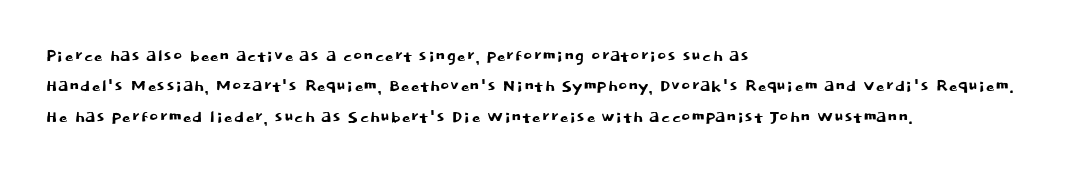
Q: Is the text italic (slanted)? A: No, it is upright.
Q: Is the text underlined? A: No.
Q: How is the paragraph aligned? A: Left-aligned.
Q: Is the spacing between letters normal or unusually wide? A: Normal.
Q: Is the spacing between lines tight, normal or loose? A: Normal.
